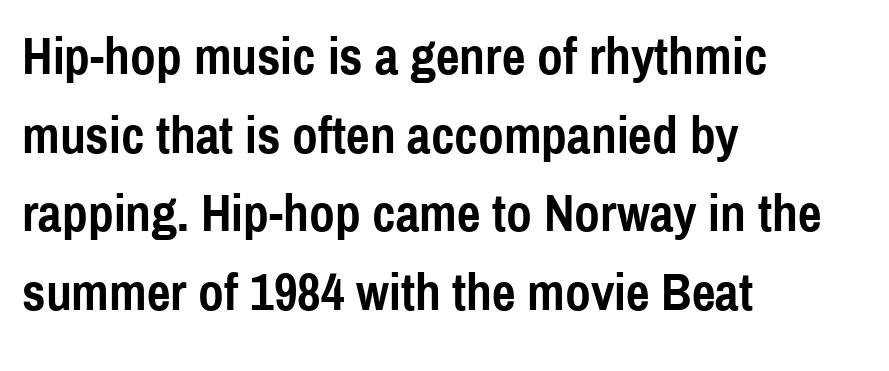
In terms of posture, this sample is upright. Bold? Absolutely — the strokes are thick and heavy. Decoration check: the copy has no underline. Do the characters align in a grid? No, the font is proportional.
